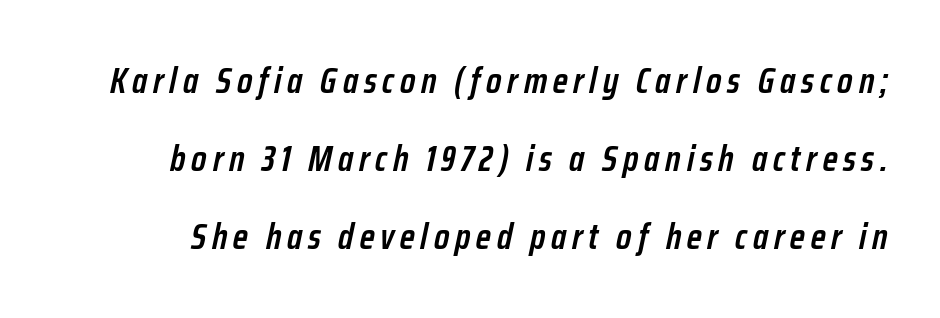
{"italic": "yes", "lean": "right", "slant_degrees": 12, "bold": "semi", "weight": "semibold", "width": "condensed", "stroke_contrast": "low", "x_height": "medium", "monospaced": "no", "underline": "no", "line_spacing": "loose", "line_spacing_ratio": 2.17, "glyph_px": 36}
